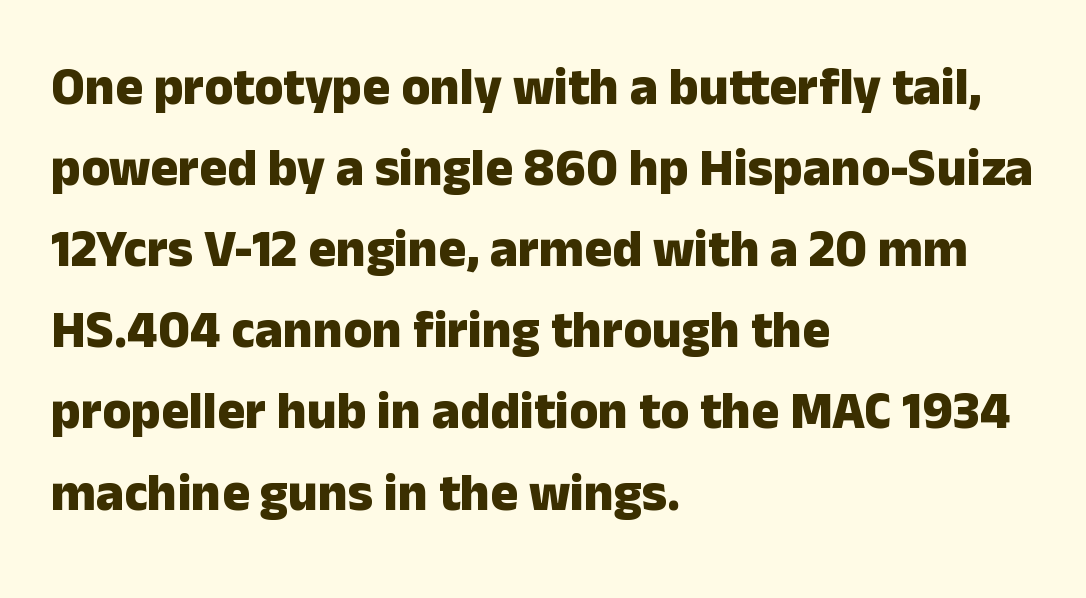
Q: Is the text bold? A: Yes.
Q: Is the text italic (slanted)? A: No, it is upright.
Q: Is the typeface a serif or a sans-serif typeface? A: Sans-serif.
Q: Is the text underlined? A: No.
Q: How is the paragraph aligned? A: Left-aligned.
Q: Is the spacing between letters normal or unusually wide? A: Normal.
Q: Is the spacing between lines tight, normal or loose? A: Normal.
Q: Width (condensed, normal, or wide)? A: Normal.
Q: Stroke contrast? A: Low.
Q: x-height? A: Medium.
Q: Monospaced? A: No.
